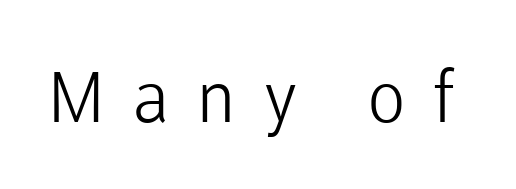
The image shows 71 px light sans-serif type, upright; set unusually wide letter spacing (+0.38 em), not underlined; low stroke contrast and a medium x-height.
